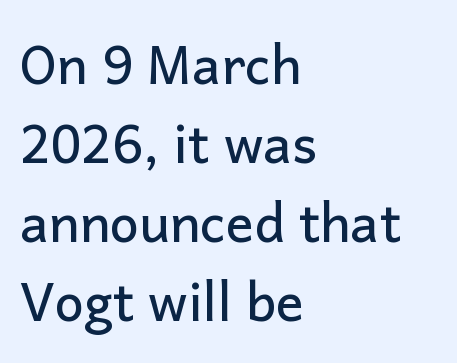
Q: Is the text italic (slanted)? A: No, it is upright.
Q: Is the typeface a serif or a sans-serif typeface? A: Sans-serif.
Q: Is the text underlined? A: No.
Q: How is the paragraph aligned? A: Left-aligned.
Q: Is the spacing between letters normal or unusually wide? A: Normal.
Q: Is the spacing between lines tight, normal or loose? A: Normal.
Q: Width (condensed, normal, or wide)? A: Normal.
Q: Stroke contrast? A: Low.
Q: x-height? A: Medium.
Q: Monospaced? A: No.
